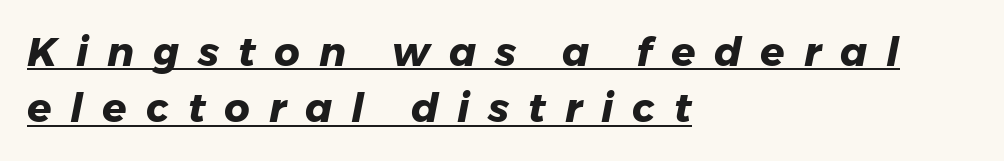
{"italic": "yes", "lean": "right", "slant_degrees": 11, "bold": "yes", "weight": "heavy", "width": "normal", "stroke_contrast": "low", "x_height": "medium", "monospaced": "no", "underline": "yes", "align": "left", "line_spacing": "normal", "line_spacing_ratio": 1.41, "letter_spacing": "wide", "letter_spacing_em": 0.47, "glyph_px": 40}
